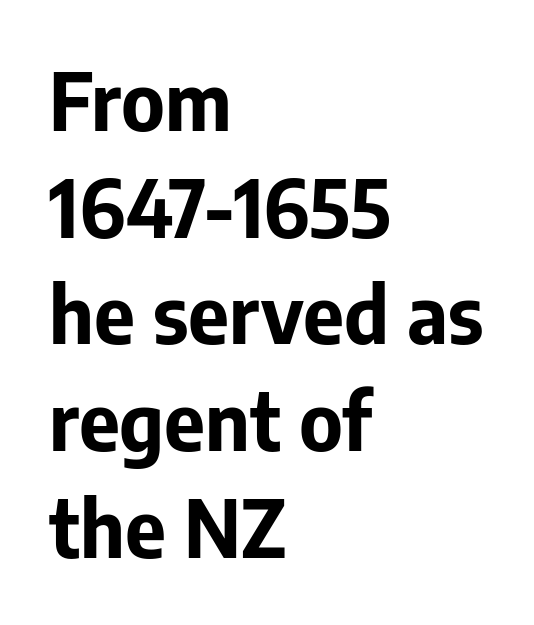
{"serif": "no", "italic": "no", "bold": "yes", "weight": "bold", "width": "normal", "stroke_contrast": "low", "x_height": "medium", "monospaced": "no", "underline": "no", "align": "left", "line_spacing": "normal", "line_spacing_ratio": 1.35, "letter_spacing": "normal", "letter_spacing_em": 0.0, "glyph_px": 79}
